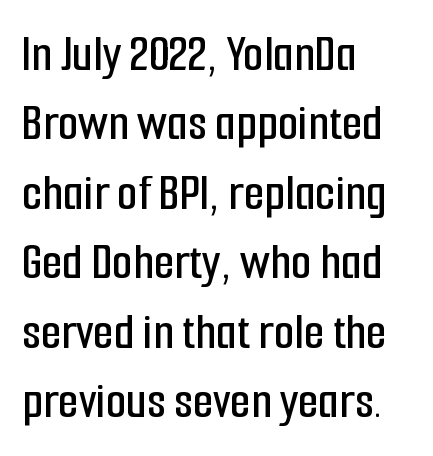
{"serif": "no", "italic": "no", "width": "condensed", "stroke_contrast": "low", "x_height": "medium", "monospaced": "no", "underline": "no", "align": "left", "line_spacing": "normal", "line_spacing_ratio": 1.31, "letter_spacing": "normal", "letter_spacing_em": 0.0, "glyph_px": 53}
